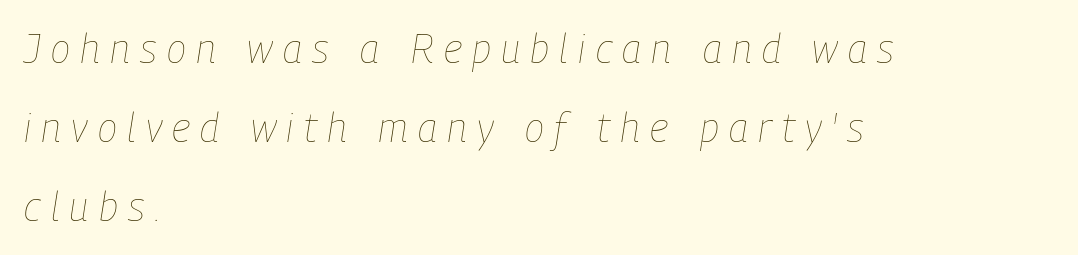
Q: Is the text bold? A: No.
Q: Is the text italic (slanted)? A: Yes, it leans right by about 9 degrees.
Q: Is the text underlined? A: No.
Q: How is the paragraph aligned? A: Left-aligned.
Q: Is the spacing between letters normal or unusually wide? A: Unusually wide.
Q: Is the spacing between lines tight, normal or loose? A: Loose.
Q: Width (condensed, normal, or wide)? A: Condensed.
Q: Stroke contrast? A: Low.
Q: x-height? A: Medium.
Q: Monospaced? A: No.
